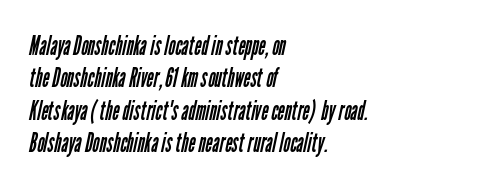
{"bold": "no", "underline": "no", "align": "left", "line_spacing_ratio": 1.2, "letter_spacing": "normal", "letter_spacing_em": 0.0, "glyph_px": 27}
